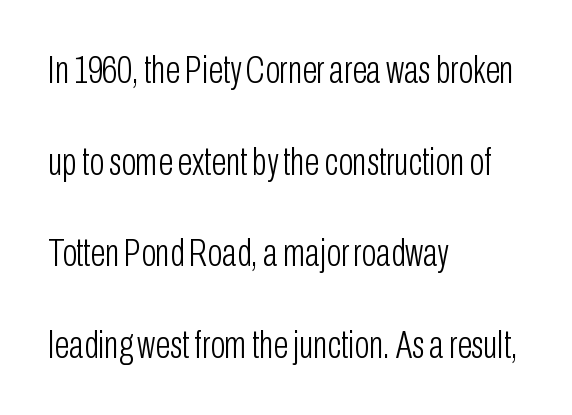
Q: Is the text bold? A: No.
Q: Is the text italic (slanted)? A: No, it is upright.
Q: Is the typeface a serif or a sans-serif typeface? A: Sans-serif.
Q: Is the text underlined? A: No.
Q: How is the paragraph aligned? A: Left-aligned.
Q: Is the spacing between letters normal or unusually wide? A: Normal.
Q: Is the spacing between lines tight, normal or loose? A: Loose.
Q: Width (condensed, normal, or wide)? A: Condensed.
Q: Stroke contrast? A: Low.
Q: x-height? A: Medium.
Q: Monospaced? A: No.
